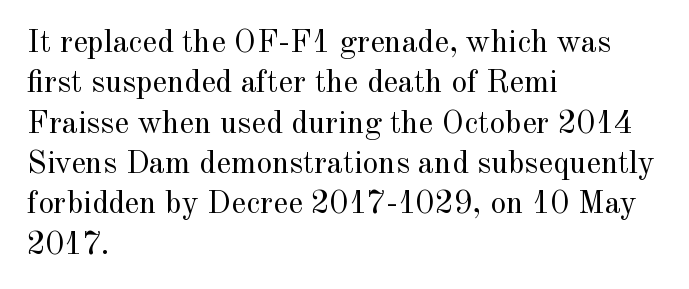
{"serif": "yes", "italic": "no", "bold": "no", "weight": "regular", "width": "normal", "x_height": "small", "monospaced": "no", "underline": "no", "align": "left", "line_spacing": "normal", "line_spacing_ratio": 1.26, "letter_spacing": "normal", "letter_spacing_em": 0.0, "glyph_px": 32}
